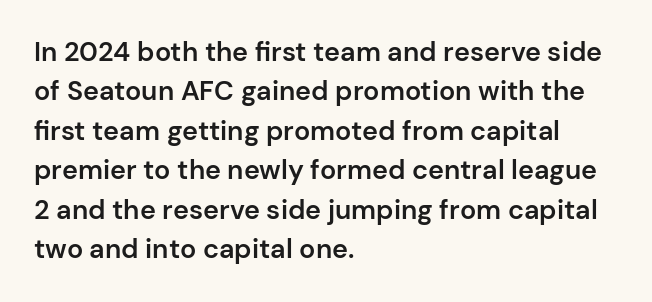
{"italic": "no", "bold": "semi", "underline": "no", "align": "left", "line_spacing": "normal", "line_spacing_ratio": 1.46, "letter_spacing": "normal", "letter_spacing_em": 0.0, "glyph_px": 27}
